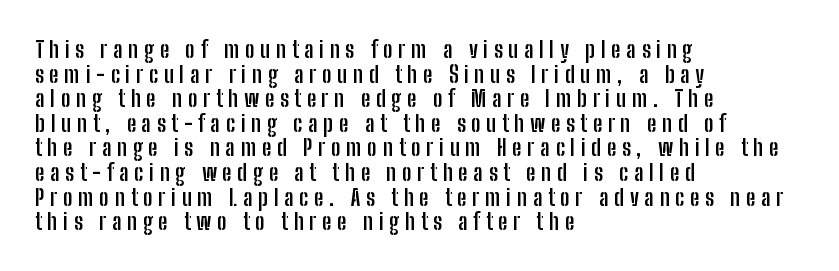
Left-aligned paragraph, ragged on the right. Type without underlining. A dark, heavy texture on the line: the type is bold. Short note: letters widely spaced. Notice how the stems are strictly vertical — no italics here. Quick note: interline space is minimal.
